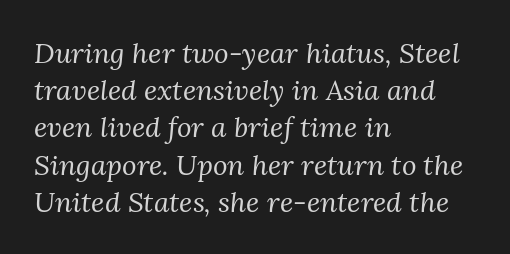
The image shows 28 px regular-weight serif type, italic (leaning right); set left-aligned, normal line spacing (1.33x), normal letter spacing, not underlined; medium stroke contrast and a medium x-height.
